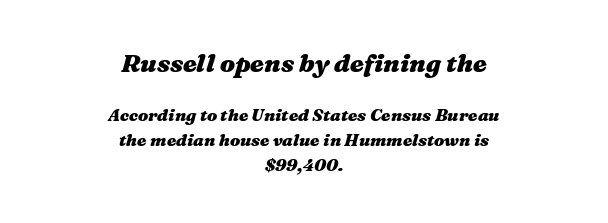
The image shows 25 px bold type, italic (leaning right); set centered, normal line spacing (1.47x), normal letter spacing, not underlined; the first (top) block is 1.47x larger.
